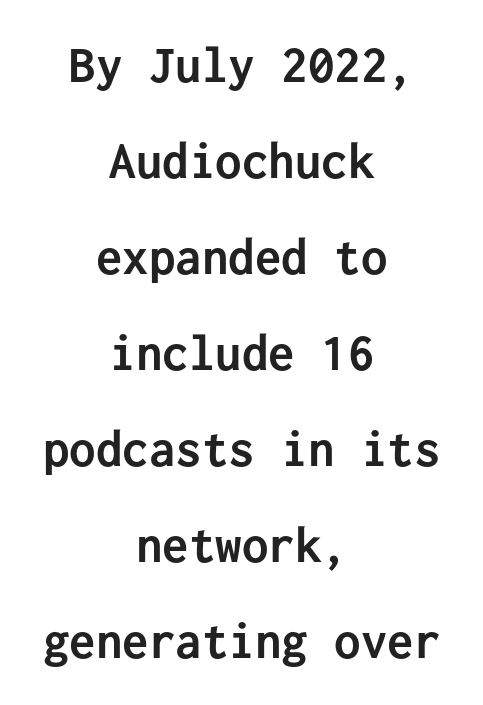
The characters look thick and weighty, a clear bold. Horizontal alignment here is central, giving a formal, balanced look. Nobody drew a line under any word here. Note the uniform advance width — an 'i' takes as much space as an 'm'. Examine the stroke ends and you'll find no serifs. Characters remain perfectly vertical along every line.
